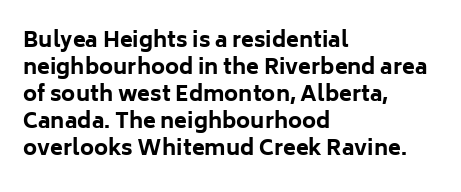
The image shows 21 px bold type, upright; set left-aligned, normal line spacing (1.28x), normal letter spacing, not underlined.
